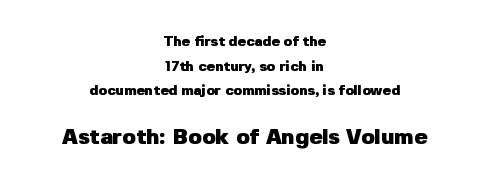
{"italic": "no", "bold": "yes", "underline": "no", "align": "center", "line_spacing_ratio": 1.76, "letter_spacing": "normal", "letter_spacing_em": 0.0, "larger_block": "second", "size_ratio": 1.57, "glyph_px": 22}
